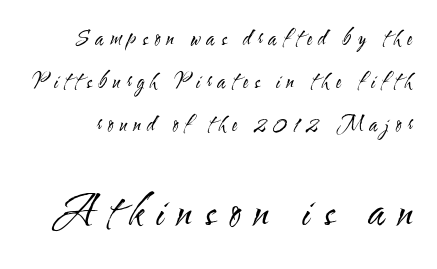
{"serif": "no", "bold": "no", "weight": "regular", "width": "condensed", "stroke_contrast": "medium", "x_height": "small", "monospaced": "no", "underline": "no", "line_spacing": "loose", "line_spacing_ratio": 2.14, "letter_spacing": "wide", "letter_spacing_em": 0.32, "larger_block": "second", "size_ratio": 2.0, "glyph_px": 40}
